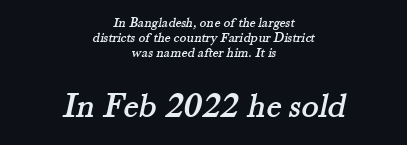
{"serif": "yes", "width": "normal", "stroke_contrast": "medium", "x_height": "small", "monospaced": "no", "underline": "no", "align": "center", "line_spacing": "tight", "line_spacing_ratio": 1.08, "letter_spacing": "normal", "letter_spacing_em": 0.0, "larger_block": "second", "size_ratio": 2.57, "glyph_px": 36}
